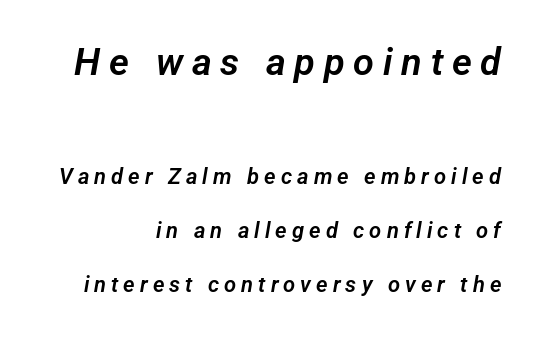
Q: Is the typeface a serif or a sans-serif typeface? A: Sans-serif.
Q: Is the text underlined? A: No.
Q: How is the paragraph aligned? A: Right-aligned.
Q: Is the spacing between letters normal or unusually wide? A: Unusually wide.
Q: Is the spacing between lines tight, normal or loose? A: Loose.
Q: Which block of text is set in a larger size, the first (top) or the second (bottom)? A: The first (top) one.
Q: Width (condensed, normal, or wide)? A: Normal.
Q: Stroke contrast? A: Low.
Q: x-height? A: Medium.
Q: Monospaced? A: No.
